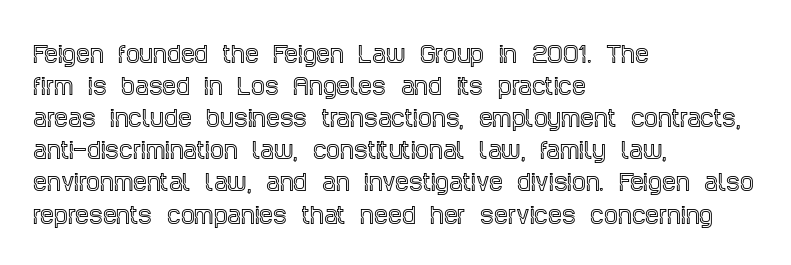
The image shows 22 px text type, upright; set left-aligned, normal line spacing (1.46x), normal letter spacing, not underlined.
